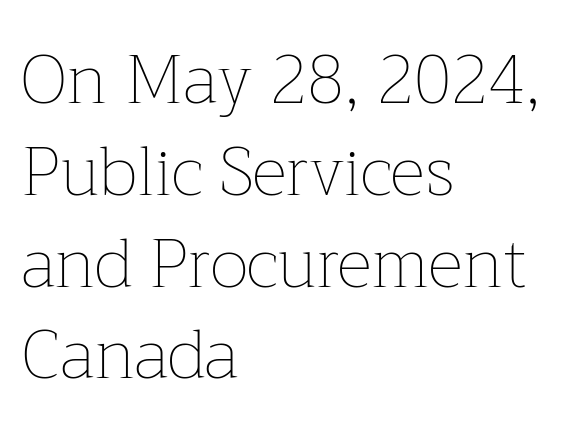
Q: Is the text bold? A: No.
Q: Is the text italic (slanted)? A: No, it is upright.
Q: Is the text underlined? A: No.
Q: How is the paragraph aligned? A: Left-aligned.
Q: Is the spacing between letters normal or unusually wide? A: Normal.
Q: Is the spacing between lines tight, normal or loose? A: Normal.
Q: Width (condensed, normal, or wide)? A: Normal.
Q: Stroke contrast? A: Low.
Q: x-height? A: Medium.
Q: Monospaced? A: No.
